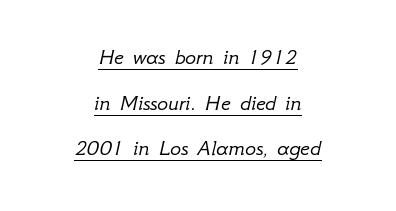
Q: Is the text bold? A: No.
Q: Is the text italic (slanted)? A: Yes, it leans right by about 12 degrees.
Q: Is the text underlined? A: Yes.
Q: How is the paragraph aligned? A: Centered.
Q: Is the spacing between letters normal or unusually wide? A: Normal.
Q: Is the spacing between lines tight, normal or loose? A: Loose.
